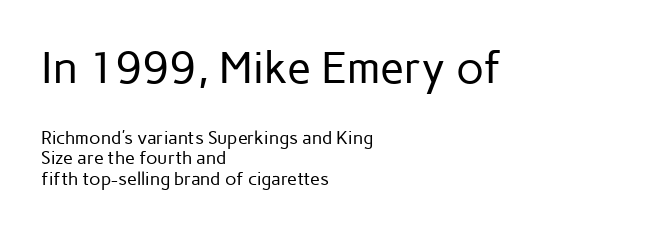
Unlike a traditional serif, this face leaves its strokes unadorned. Baseline-to-baseline distance is barely more than the letter height. In terms of letterspacing, this is plain default setting. The type sits square on the baseline with zero lean. The first block has been scaled up relative to the second.
